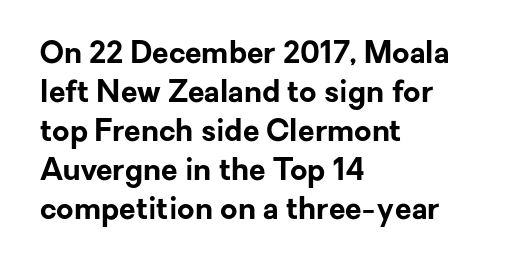
Q: Is the text bold? A: Yes.
Q: Is the text italic (slanted)? A: No, it is upright.
Q: Is the typeface a serif or a sans-serif typeface? A: Sans-serif.
Q: Is the text underlined? A: No.
Q: How is the paragraph aligned? A: Left-aligned.
Q: Is the spacing between letters normal or unusually wide? A: Normal.
Q: Is the spacing between lines tight, normal or loose? A: Normal.
Q: Width (condensed, normal, or wide)? A: Normal.
Q: Stroke contrast? A: Low.
Q: x-height? A: Medium.
Q: Monospaced? A: No.
